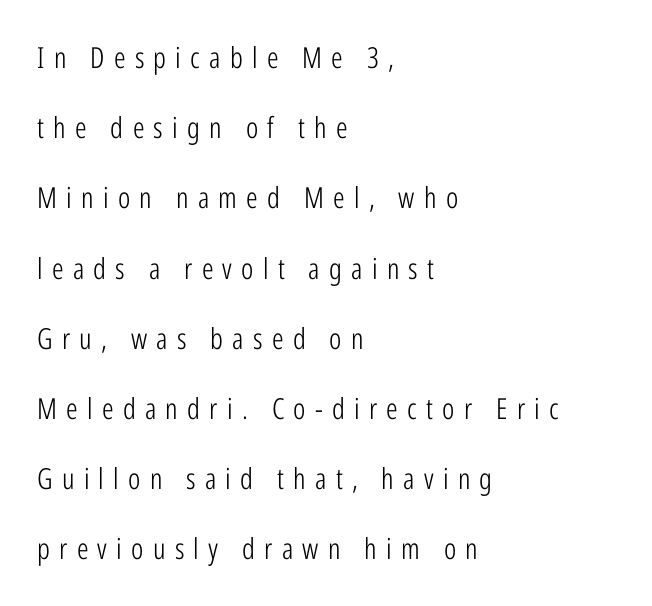
{"serif": "no", "italic": "no", "bold": "no", "weight": "light", "width": "condensed", "stroke_contrast": "low", "x_height": "medium", "monospaced": "no", "underline": "no", "align": "left", "line_spacing": "loose", "line_spacing_ratio": 2.42, "letter_spacing": "wide", "letter_spacing_em": 0.32, "glyph_px": 29}
